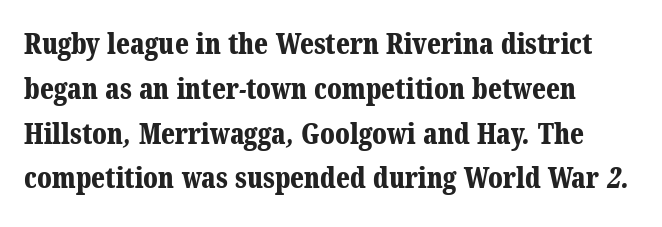
Beneath every word, the page is bare. The face used here has the dense, thick strokes of a bold. Quick note: interline space is typical. Alignment: flush left. You could not count columns in this text — the font is proportionally spaced. Unlike a clean sans, this face finishes its strokes with serifs.
